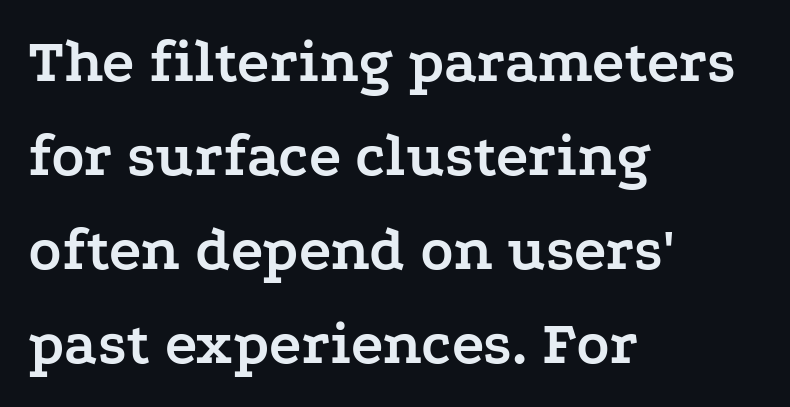
Q: Is the text bold? A: Yes.
Q: Is the text italic (slanted)? A: No, it is upright.
Q: Is the typeface a serif or a sans-serif typeface? A: Serif.
Q: Is the text underlined? A: No.
Q: How is the paragraph aligned? A: Left-aligned.
Q: Is the spacing between letters normal or unusually wide? A: Normal.
Q: Is the spacing between lines tight, normal or loose? A: Normal.
Q: Width (condensed, normal, or wide)? A: Wide.
Q: Stroke contrast? A: Low.
Q: x-height? A: Medium.
Q: Monospaced? A: No.
